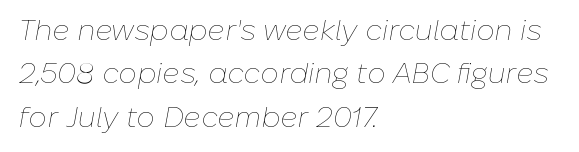
The image shows 29 px thin type, italic (leaning right); set left-aligned, normal line spacing (1.5x), normal letter spacing, not underlined; low stroke contrast and a medium x-height.
